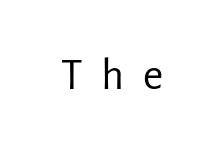
Tall strokes in this sample are plumb rather than angled. The text was rendered using a sans face with plain stroke endings. The passage shown is not bold in any degree. The specimen omits any rule beneath the text block's lines. There is plenty of visible air inserted between adjacent glyphs.
